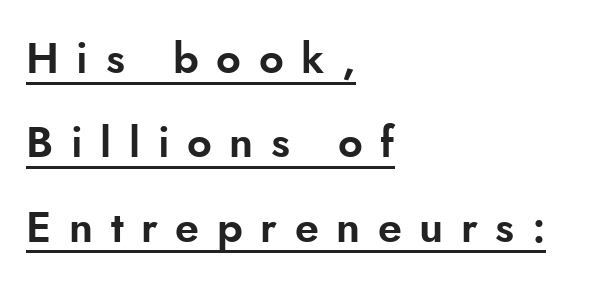
This sample uses an upright cut, with every glyph sitting square on the baseline. Does the copy run flush right? No — it runs flush left. Substantial extra tracking has been applied to these lines. Is there much room between lines? Yes — plenty of vertical air separates them. Serif or sans? Sans — the stroke terminals are bare. Emphasis is given by a line drawn under the lettering.
